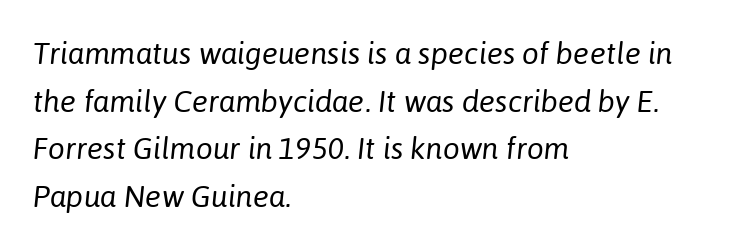
Q: Is the text bold? A: No.
Q: Is the text italic (slanted)? A: Yes, it leans right by about 6 degrees.
Q: Is the text underlined? A: No.
Q: How is the paragraph aligned? A: Left-aligned.
Q: Is the spacing between letters normal or unusually wide? A: Normal.
Q: Is the spacing between lines tight, normal or loose? A: Normal.
Q: Width (condensed, normal, or wide)? A: Normal.
Q: Stroke contrast? A: Low.
Q: x-height? A: Medium.
Q: Monospaced? A: No.
